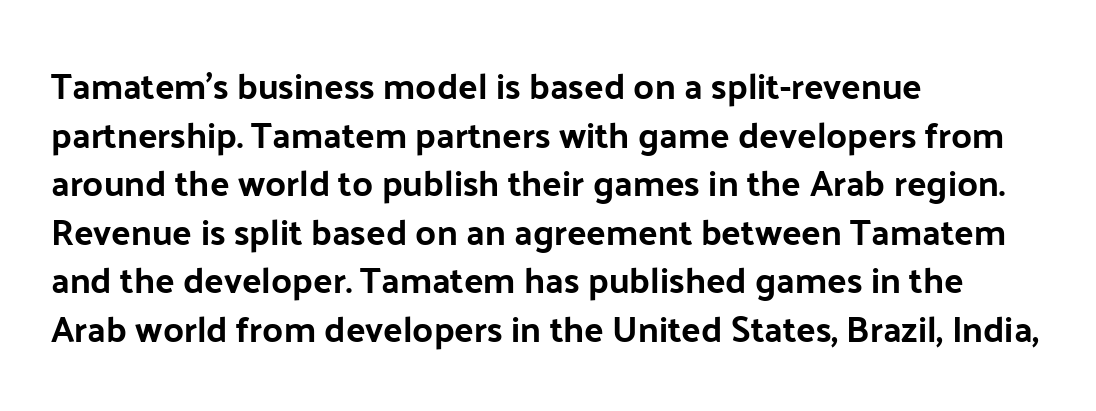
Q: Is the text italic (slanted)? A: No, it is upright.
Q: Is the typeface a serif or a sans-serif typeface? A: Sans-serif.
Q: Is the text underlined? A: No.
Q: How is the paragraph aligned? A: Left-aligned.
Q: Is the spacing between letters normal or unusually wide? A: Normal.
Q: Is the spacing between lines tight, normal or loose? A: Normal.
Q: Width (condensed, normal, or wide)? A: Normal.
Q: Stroke contrast? A: Low.
Q: x-height? A: Medium.
Q: Monospaced? A: No.
